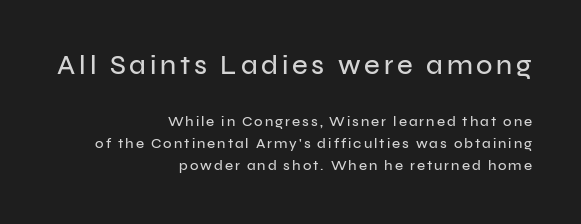
{"italic": "no", "underline": "no", "align": "right", "line_spacing": "normal", "line_spacing_ratio": 1.58, "larger_block": "first", "size_ratio": 1.93, "glyph_px": 27}
